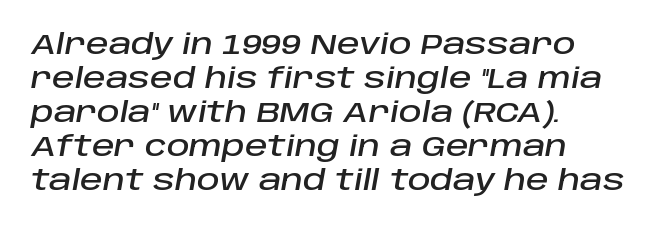
{"italic": "yes", "lean": "right", "slant_degrees": 10, "width": "normal", "stroke_contrast": "low", "x_height": "large", "monospaced": "no", "underline": "no", "align": "left", "line_spacing_ratio": 1.21, "letter_spacing": "normal", "letter_spacing_em": 0.0, "glyph_px": 28}
